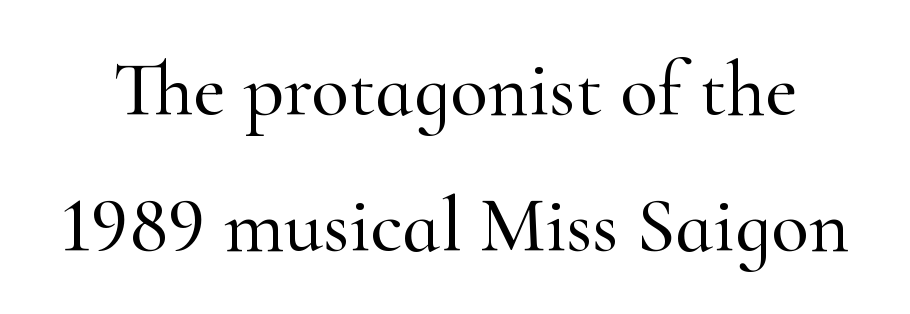
Q: Is the text italic (slanted)? A: No, it is upright.
Q: Is the typeface a serif or a sans-serif typeface? A: Serif.
Q: Is the text underlined? A: No.
Q: Is the spacing between letters normal or unusually wide? A: Normal.
Q: Width (condensed, normal, or wide)? A: Normal.
Q: Stroke contrast? A: High.
Q: x-height? A: Small.
Q: Monospaced? A: No.
